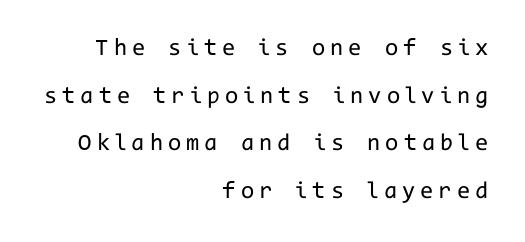
Decoration check: the copy has no underline. Teacher's note: observe the even right margin — that is flush-right alignment. Every character sits straight up, as roman type does. Does the leading feel generous? Absolutely, it's lavish. Stem width sits at or under what a default text font uses. Tracking here is generous; glyphs stand well apart from one another.
